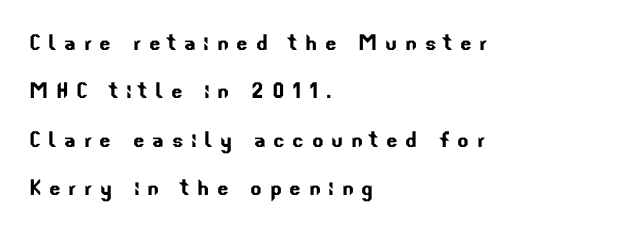
{"underline": "no", "align": "left", "line_spacing_ratio": 1.79, "letter_spacing": "wide", "letter_spacing_em": 0.28, "glyph_px": 27}
